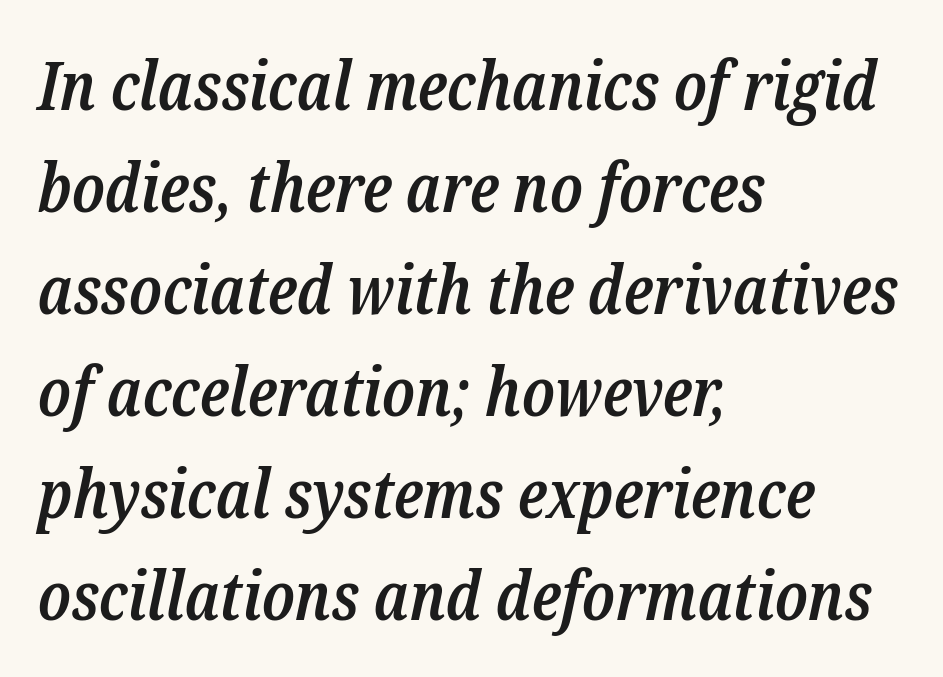
Alignment: flush left. Regular leading. The tracking reads as untouched default to a designer's eye. You can tell it's italic because the verticals aren't actually vertical. The zone under the glyphs is completely vacant. Character widths vary here, with narrow letters taking less room than wide ones.
